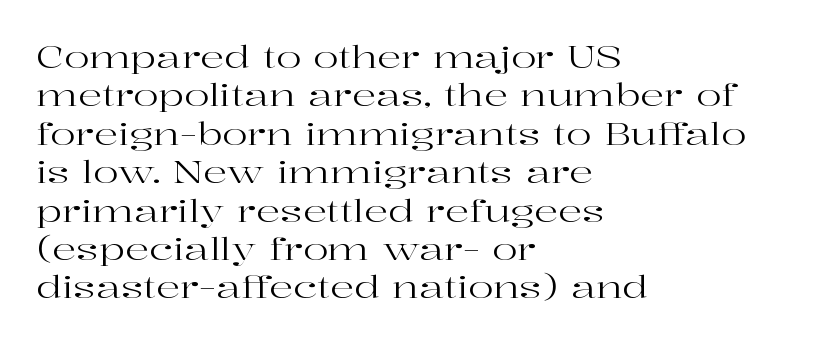
{"serif": "yes", "italic": "no", "bold": "no", "weight": "regular", "width": "wide", "stroke_contrast": "high", "x_height": "medium", "monospaced": "no", "underline": "no", "align": "left", "line_spacing": "normal", "line_spacing_ratio": 1.28, "letter_spacing": "normal", "letter_spacing_em": 0.0, "glyph_px": 30}
